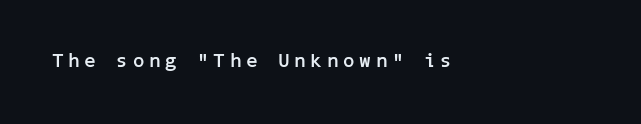
Check the space under the baseline: it is left empty. Rendered with straight, roman letterforms. The text block is weighted toward the left margin, trailing off unevenly rightward. The letterforms stand isolated, each surrounded by extra space.
